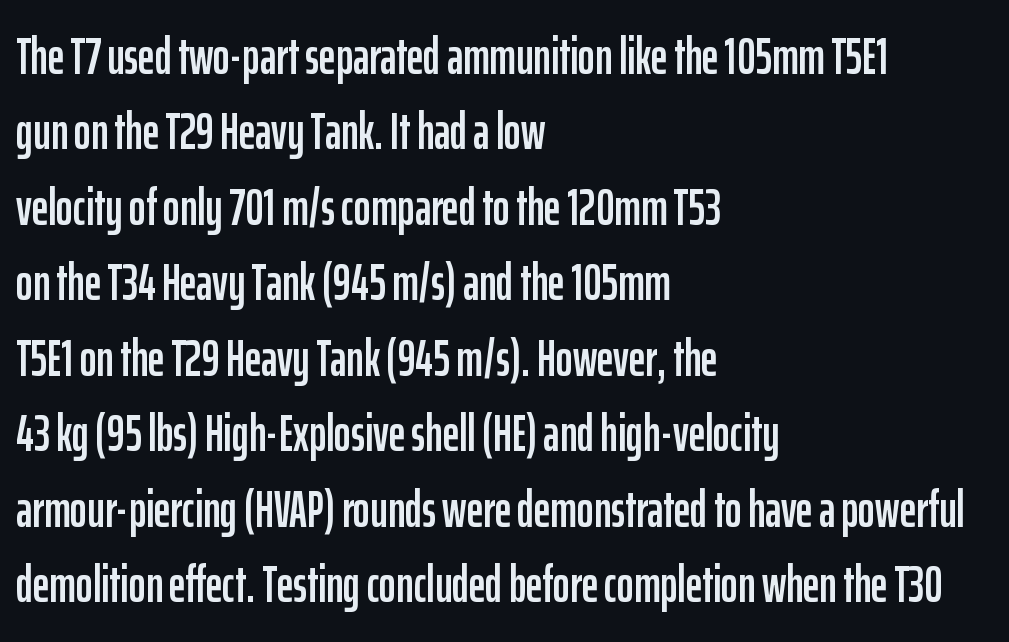
The image shows 51 px condensed sans-serif type, upright; set left-aligned, normal line spacing (1.48x), normal letter spacing, not underlined; low stroke contrast and a medium x-height.
